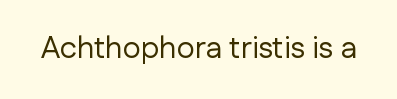
Q: Is the text bold? A: No.
Q: Is the text italic (slanted)? A: No, it is upright.
Q: Is the typeface a serif or a sans-serif typeface? A: Sans-serif.
Q: Is the text underlined? A: No.
Q: Is the spacing between letters normal or unusually wide? A: Normal.
Q: Width (condensed, normal, or wide)? A: Normal.
Q: Stroke contrast? A: Low.
Q: x-height? A: Medium.
Q: Monospaced? A: No.
